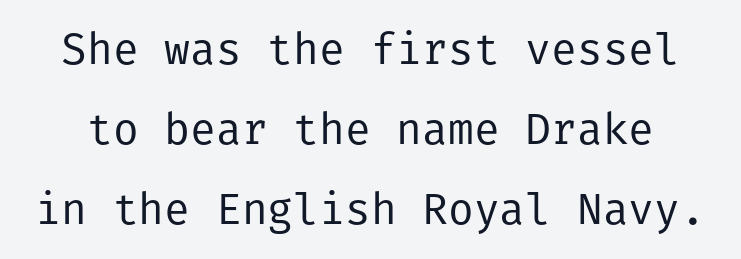
The image shows 43 px regular-weight sans-serif type, upright; set line spacing 1.86x, normal letter spacing, not underlined; low stroke contrast and a medium x-height.
